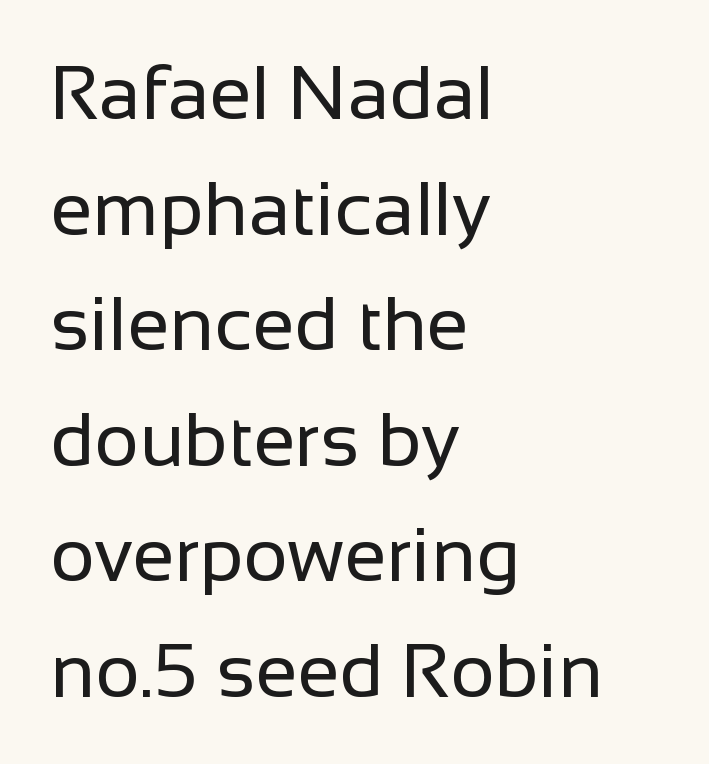
These lines sit exactly where default settings would place them. Classification — sans serif. These lines are rendered in a variable-pitch font. The compositor pushed each line to the left boundary.
